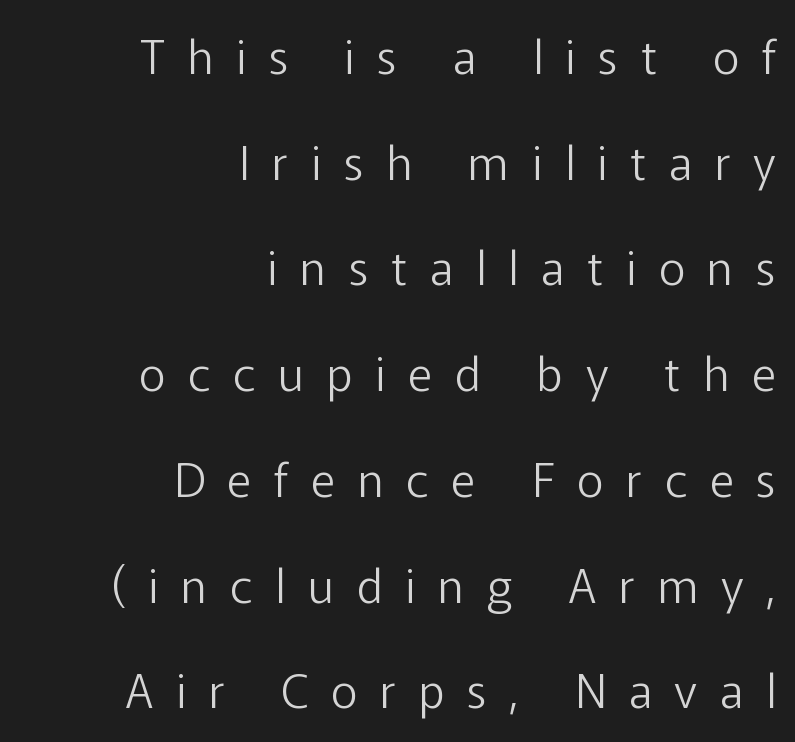
The image shows 47 px light sans-serif type, upright; set right-aligned, loose line spacing (2.25x), unusually wide letter spacing (+0.48 em), not underlined; low stroke contrast and a medium x-height.
